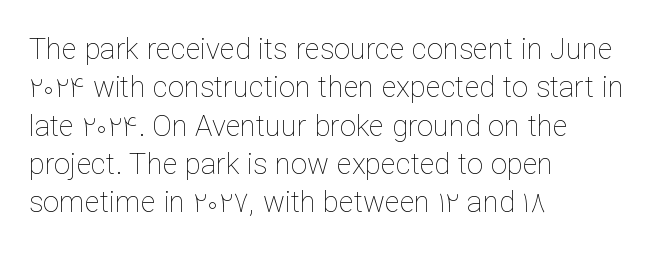
{"italic": "no", "bold": "no", "weight": "thin", "width": "normal", "stroke_contrast": "low", "x_height": "medium", "monospaced": "no", "underline": "no", "align": "left", "line_spacing": "normal", "line_spacing_ratio": 1.32, "letter_spacing": "normal", "letter_spacing_em": 0.0, "glyph_px": 29}
